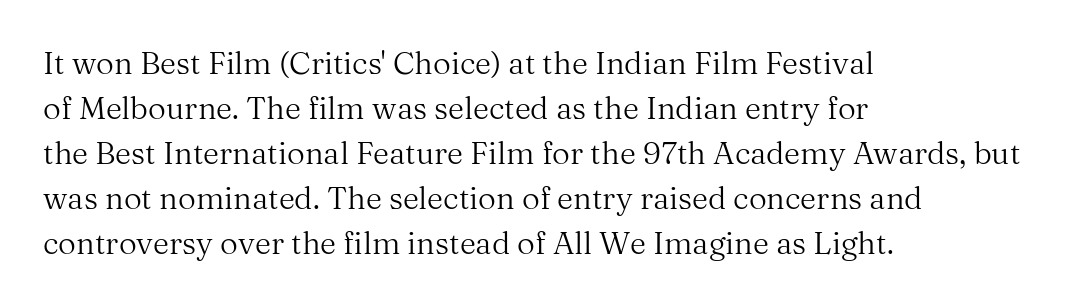
The line-height multiplier appears to be the usual default. Unlike a clean sans, this face finishes its strokes with serifs. Leftover space on each line is placed entirely after the last word. The specimen omits any rule beneath the text block's lines.
